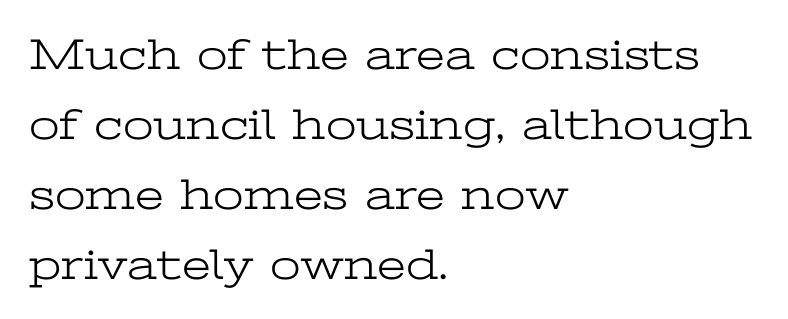
{"serif": "yes", "italic": "no", "bold": "no", "weight": "light", "width": "wide", "stroke_contrast": "low", "x_height": "medium", "monospaced": "no", "underline": "no", "align": "left", "line_spacing": "normal", "line_spacing_ratio": 1.59, "letter_spacing": "normal", "letter_spacing_em": 0.0, "glyph_px": 44}
